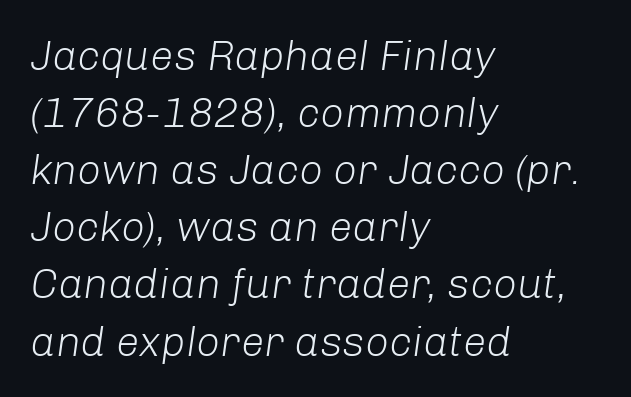
{"italic": "yes", "lean": "right", "slant_degrees": 8, "bold": "no", "weight": "light", "width": "normal", "stroke_contrast": "low", "x_height": "medium", "monospaced": "no", "underline": "no", "align": "left", "line_spacing": "normal", "line_spacing_ratio": 1.36, "letter_spacing": "normal", "letter_spacing_em": 0.0, "glyph_px": 42}
